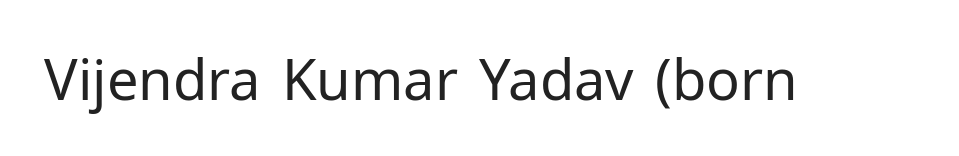
Q: Is the text bold? A: No.
Q: Is the text italic (slanted)? A: No, it is upright.
Q: Is the typeface a serif or a sans-serif typeface? A: Sans-serif.
Q: Is the text underlined? A: No.
Q: Is the spacing between letters normal or unusually wide? A: Normal.
Q: Width (condensed, normal, or wide)? A: Normal.
Q: Stroke contrast? A: Low.
Q: x-height? A: Medium.
Q: Monospaced? A: No.
